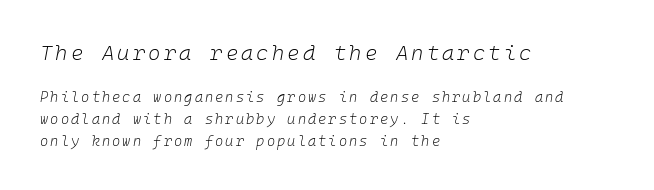
The strip under each line holds only bare page. The vertical gap from one line to the next is medium. Layout note: lines flush left. Weight: in the light-to-regular range.
